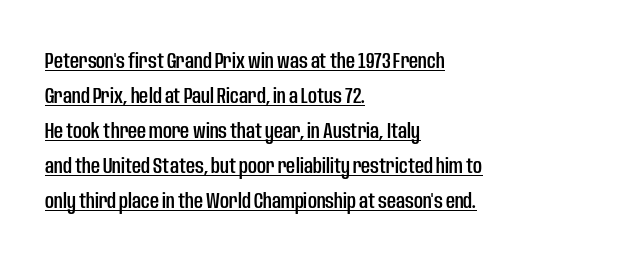
Q: Is the text italic (slanted)? A: No, it is upright.
Q: Is the text underlined? A: Yes.
Q: How is the paragraph aligned? A: Left-aligned.
Q: Is the spacing between letters normal or unusually wide? A: Normal.
Q: Is the spacing between lines tight, normal or loose? A: Normal.
